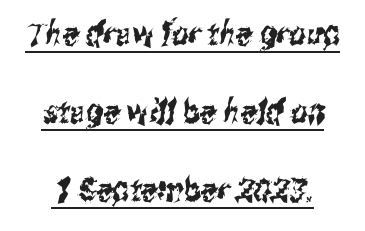
The image shows 33 px condensed sans-serif type; set loose line spacing (2.37x), normal letter spacing, underlined; medium stroke contrast and a medium x-height.
